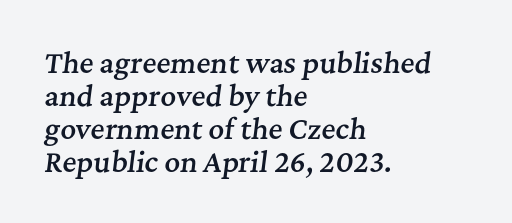
Check under the words: just untouched page. The horizontal fit of the characters is conventional and even. Notice how the passage keeps a crisp vertical edge on the left only. What weight is shown? A semibold, between regular and bold. When letters slant like this, we call the style italic.
